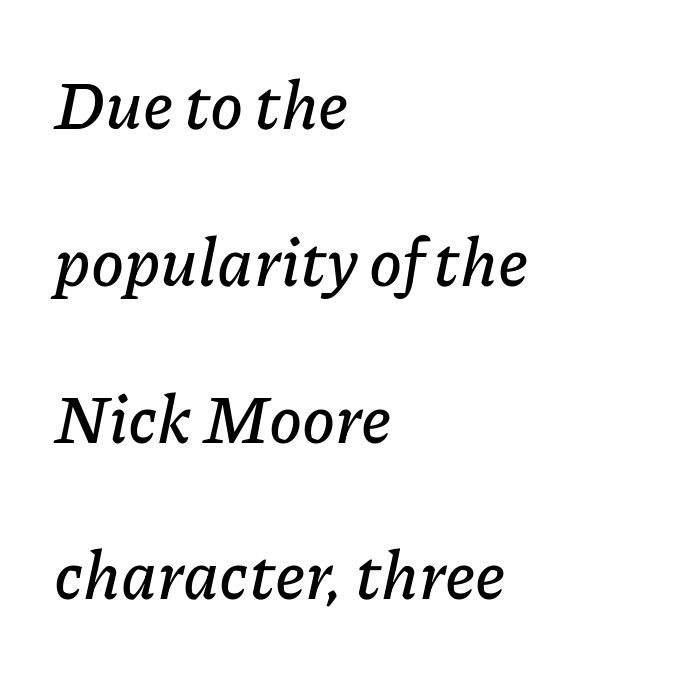
The image shows 67 px text type, italic (leaning right); set left-aligned, loose line spacing (2.34x), normal letter spacing, not underlined; low stroke contrast and a medium x-height.
